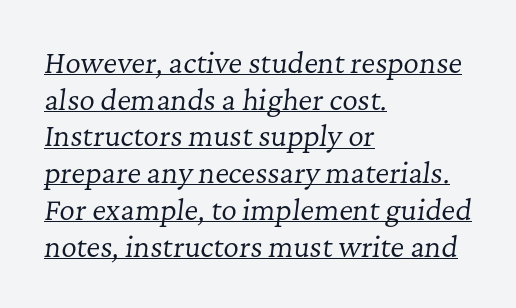
Q: Is the text bold? A: No.
Q: Is the text italic (slanted)? A: Yes, it leans right by about 7 degrees.
Q: Is the text underlined? A: Yes.
Q: How is the paragraph aligned? A: Left-aligned.
Q: Is the spacing between letters normal or unusually wide? A: Normal.
Q: Is the spacing between lines tight, normal or loose? A: Normal.
